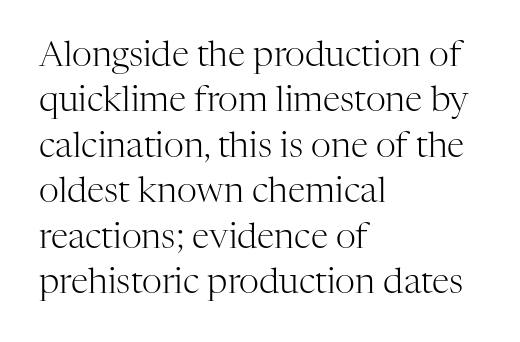
The image shows 35 px light serif type, upright; set left-aligned, normal line spacing (1.3x), normal letter spacing, not underlined; high stroke contrast and a medium x-height.
